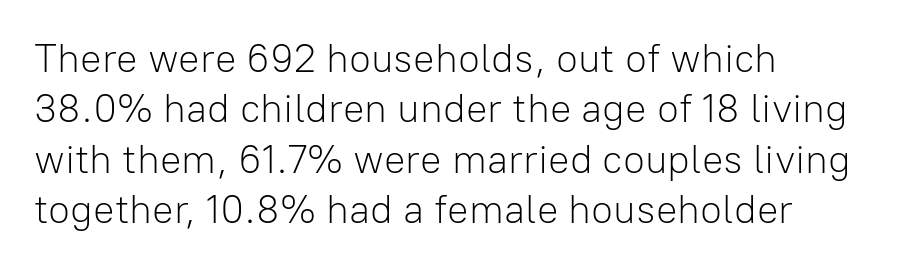
Casual observation: everything's shoved over to the left. Each letter's strokes conclude bluntly, with no projecting serifs. This sample has the flowing, uneven cadence of proportional lettering. Regular leading. Default kerning and tracking; the words read as compact shapes. If you drew a line through each stem, it would be perfectly vertical.
